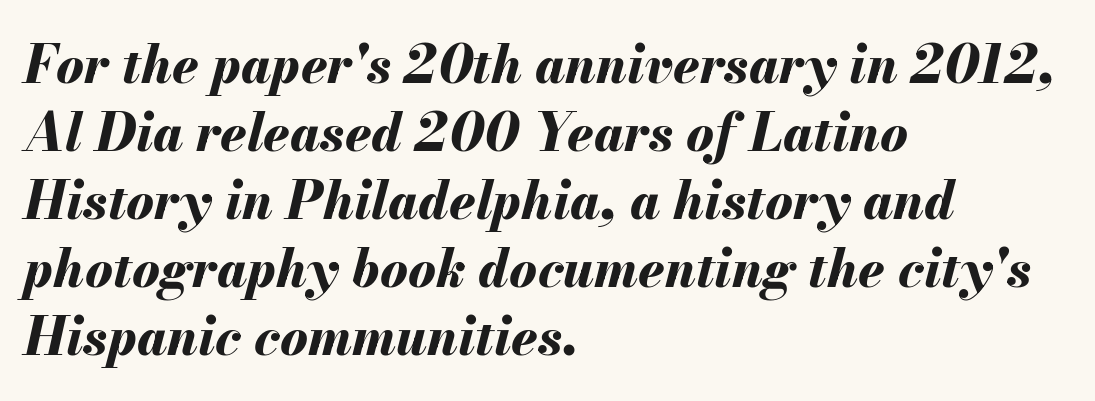
{"italic": "yes", "lean": "right", "slant_degrees": 13, "bold": "yes", "weight": "bold", "width": "normal", "stroke_contrast": "medium", "x_height": "small", "monospaced": "no", "underline": "no", "align": "left", "line_spacing": "normal", "line_spacing_ratio": 1.31, "letter_spacing": "normal", "letter_spacing_em": 0.0, "glyph_px": 52}
